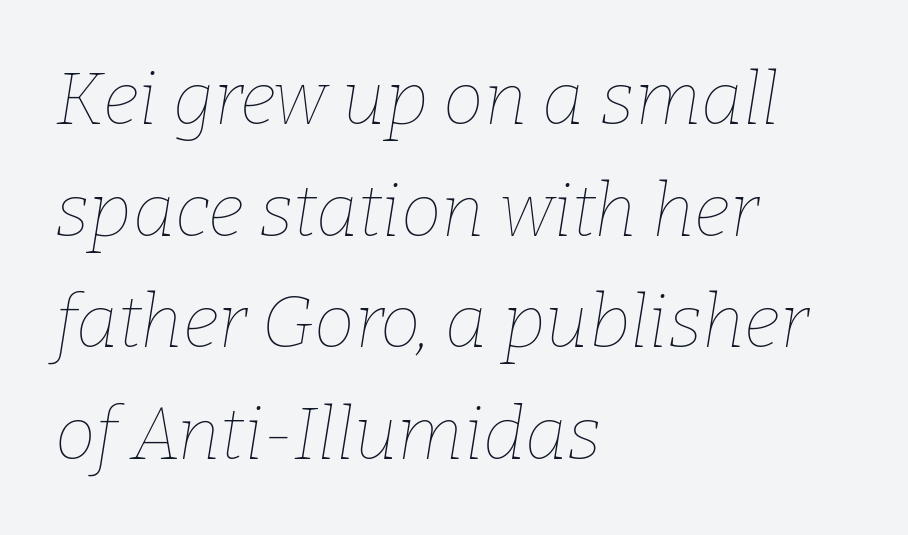
Nothing unusual about the tracking: characters are spaced as the font intends. The zone under the glyphs is completely vacant. Italic? Definitely — the glyphs are oblique. The passage shown is typed in a proportional face where columns would drift. The compositor pushed each line to the left boundary.
